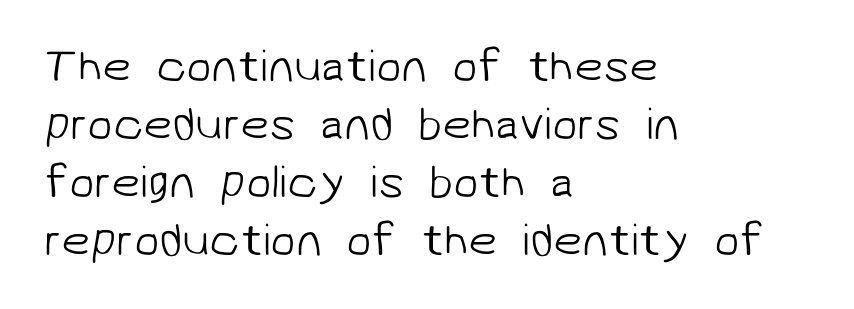
Q: Is the text bold? A: No.
Q: Is the typeface a serif or a sans-serif typeface? A: Sans-serif.
Q: Is the text underlined? A: No.
Q: How is the paragraph aligned? A: Left-aligned.
Q: Is the spacing between letters normal or unusually wide? A: Normal.
Q: Is the spacing between lines tight, normal or loose? A: Normal.
Q: Width (condensed, normal, or wide)? A: Normal.
Q: Stroke contrast? A: Low.
Q: x-height? A: Medium.
Q: Monospaced? A: No.
